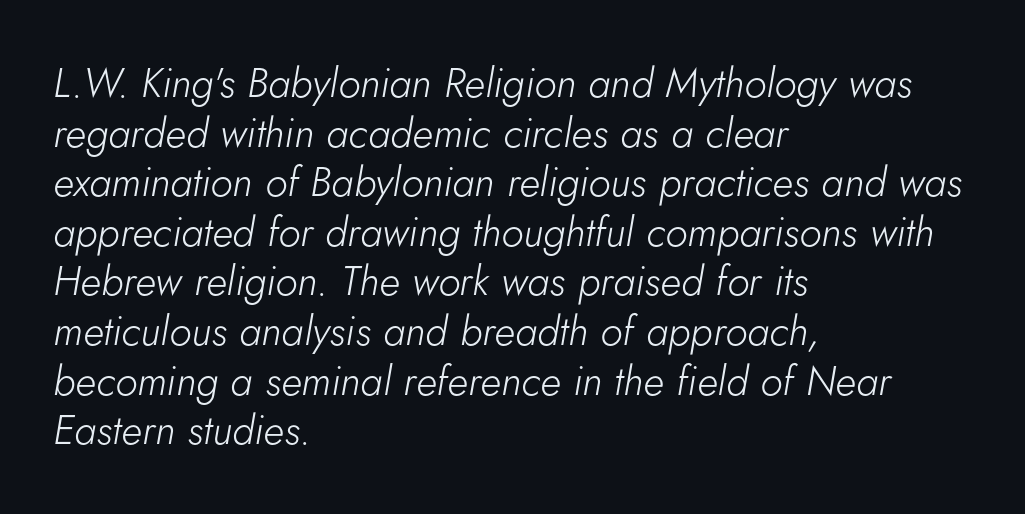
Visually the block forms a straight wall on the left and a jagged coastline on the right. Anything drawn beneath the words? Only blank space. Is the type heavy? It reads as light-to-regular instead. The letters sit at their default tracking, neither squeezed nor spread.
